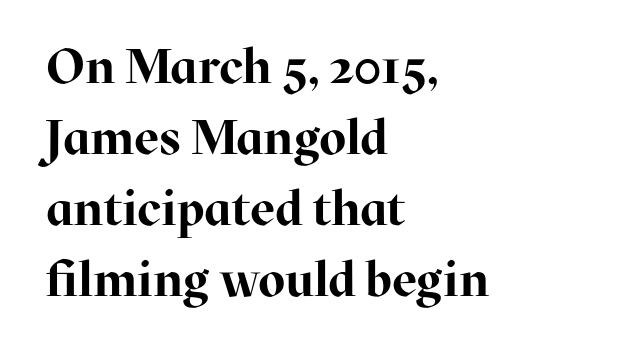
The image shows 49 px bold serif type, upright; set left-aligned, normal line spacing (1.45x), normal letter spacing, not underlined; high stroke contrast and a medium x-height.
